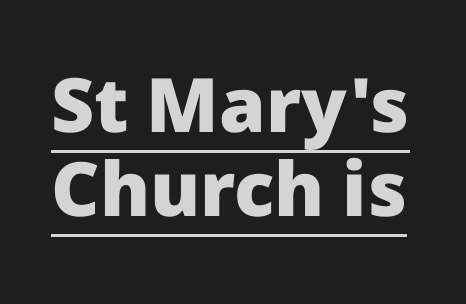
{"serif": "no", "italic": "no", "bold": "yes", "weight": "heavy", "width": "normal", "stroke_contrast": "low", "x_height": "medium", "monospaced": "no", "underline": "yes", "line_spacing": "tight", "line_spacing_ratio": 1.12, "letter_spacing": "normal", "letter_spacing_em": 0.0, "glyph_px": 75}
